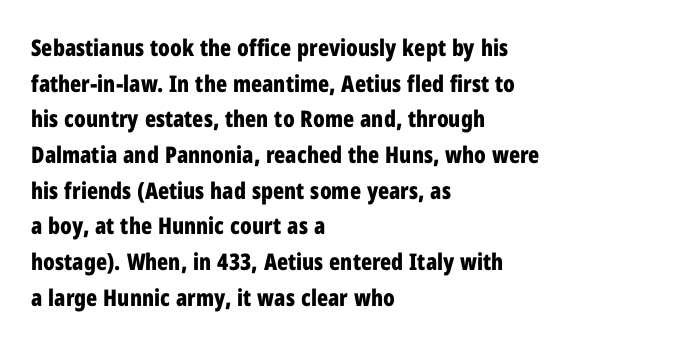
Is the block centered? No — it sits flush against the left margin. A full-strength bold gives these letters their thick strokes. The zone under the glyphs is completely vacant. This sample uses an upright cut, with every glyph sitting square on the baseline. The passage shown has conventional tracking throughout. The line-height multiplier appears to be the usual default.
